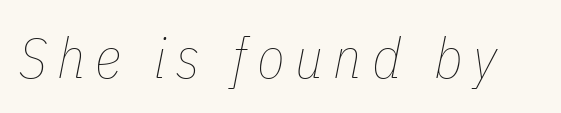
Q: Is the text bold? A: No.
Q: Is the text italic (slanted)? A: Yes, it leans right by about 11 degrees.
Q: Is the text underlined? A: No.
Q: Width (condensed, normal, or wide)? A: Condensed.
Q: Stroke contrast? A: Low.
Q: x-height? A: Medium.
Q: Monospaced? A: No.
